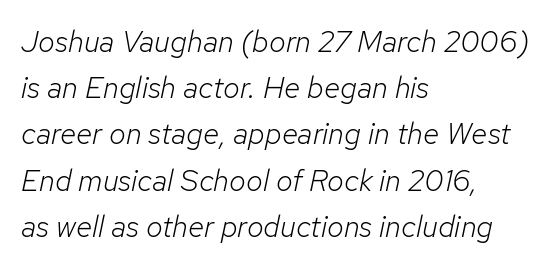
{"italic": "yes", "lean": "right", "slant_degrees": 12, "bold": "no", "weight": "light", "width": "normal", "stroke_contrast": "low", "x_height": "medium", "monospaced": "no", "underline": "no", "align": "left", "line_spacing": "normal", "line_spacing_ratio": 1.54, "letter_spacing": "normal", "letter_spacing_em": 0.0, "glyph_px": 30}
